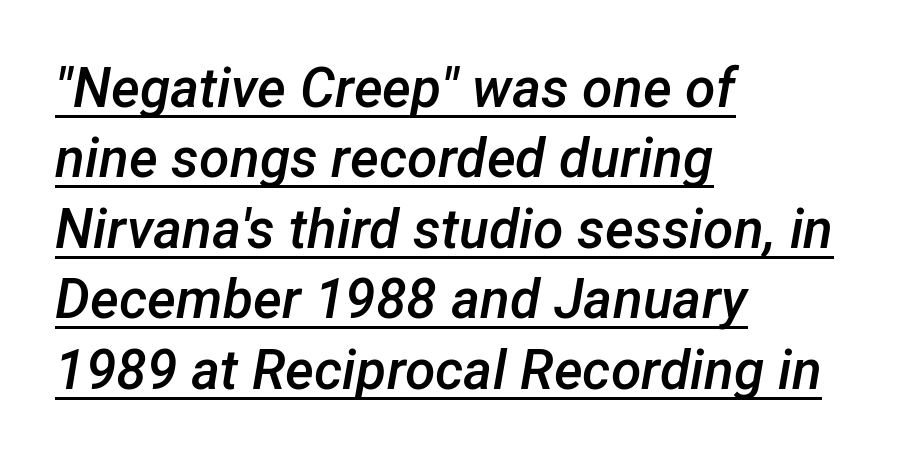
Q: Is the text bold? A: Semi-bold.
Q: Is the text italic (slanted)? A: Yes, it leans right by about 12 degrees.
Q: Is the text underlined? A: Yes.
Q: How is the paragraph aligned? A: Left-aligned.
Q: Is the spacing between letters normal or unusually wide? A: Normal.
Q: Is the spacing between lines tight, normal or loose? A: Normal.
Q: Width (condensed, normal, or wide)? A: Normal.
Q: Stroke contrast? A: Low.
Q: x-height? A: Medium.
Q: Monospaced? A: No.
